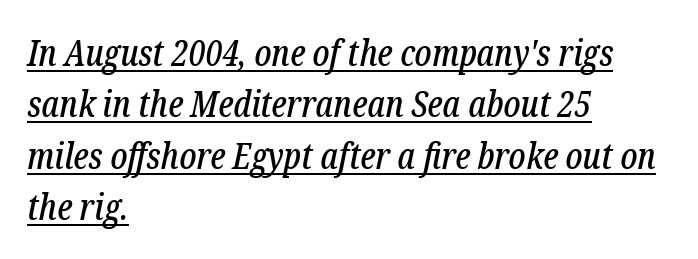
{"serif": "yes", "italic": "yes", "lean": "right", "slant_degrees": 12, "width": "condensed", "stroke_contrast": "low", "x_height": "medium", "monospaced": "no", "underline": "yes", "align": "left", "line_spacing": "normal", "line_spacing_ratio": 1.43, "letter_spacing": "normal", "letter_spacing_em": 0.0, "glyph_px": 36}
